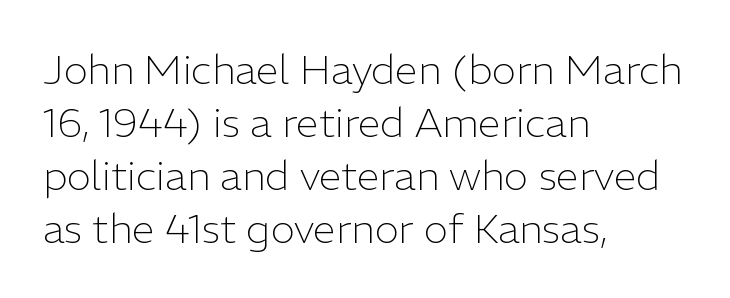
Caption: multi-line text, flush left, ragged right. Nope, no serifs anywhere on these letters. These lines are rendered in a variable-pitch font. Whoever set this chose a conventional vertical rhythm. Has an underline been added? It has not.
